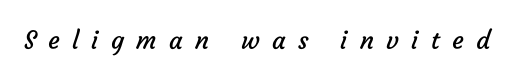
Weight class: somewhere from thin through regular. Type without underlining. The tracking jumps out immediately: characters are airy and widely separated.
